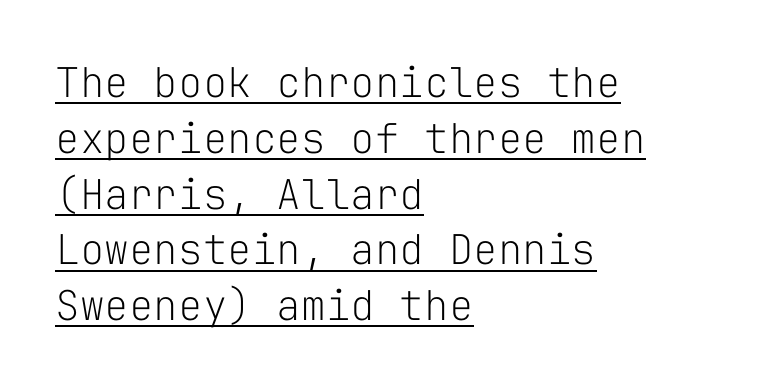
Glyph-to-glyph distance matches everyday printed text. The lines sit at an ordinary, default distance from one another. Note the uniform advance width — an 'i' takes as much space as an 'm'. You can tell it's not italic because the verticals are truly vertical. The passage shown is typeset with a sans-serif family. Underlined type.
